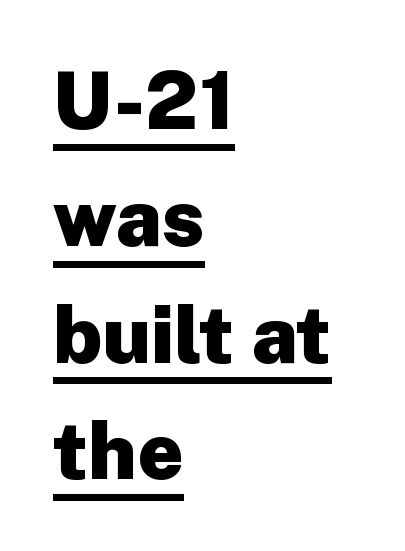
This rendering uses left alignment, leaving the right contour irregular. Compared with typical body copy, the letter spacing here is the same. What's the leading like? Ordinary, nothing unusual. This is the regular roman posture of the typeface.
